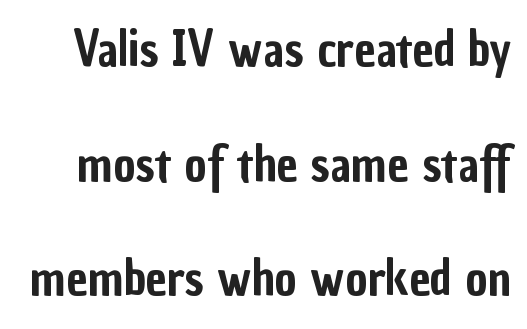
The image shows 48 px condensed sans-serif type, upright; set loose line spacing (2.39x), normal letter spacing, not underlined; low stroke contrast and a medium x-height.
